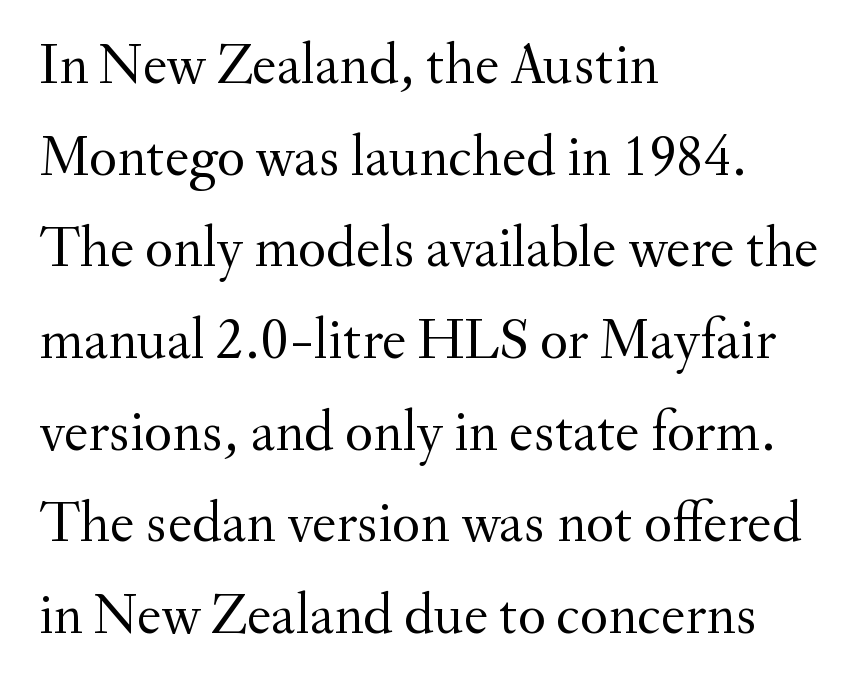
Stems and bowls with no extra thickness — not bold. Does the lettering tilt? It doesn't — this is upright. A typesetter would label this face a serif. In CSS terms this would be text-align: left. No extra tracking has been applied to these lines. Nobody drew a line under any word here.
